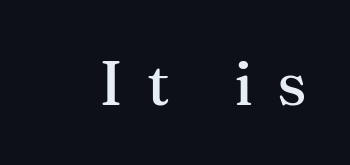
The image shows 63 px serif type, upright; set unusually wide letter spacing (+0.39 em), not underlined; medium stroke contrast and a medium x-height.
